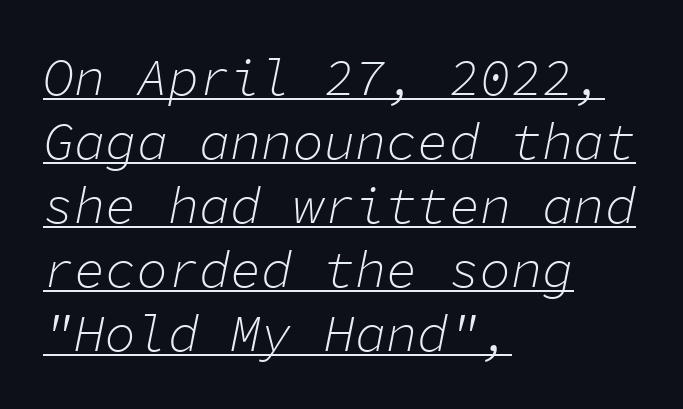
The face used here is monospaced, like something from a code editor. The glyphs are accompanied by a horizontal stroke just below them. The compositor pushed each line to the left boundary. Compared with a typical body face, this is equally light or lighter still.
